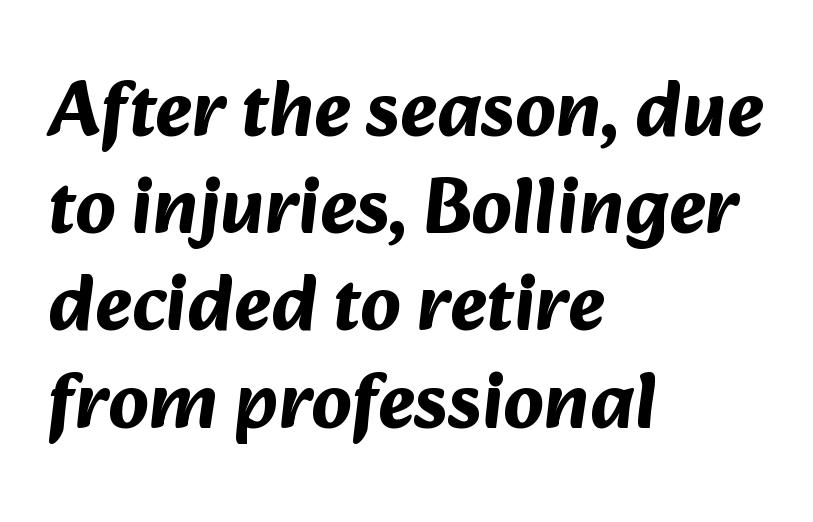
{"serif": "no", "bold": "yes", "weight": "bold", "width": "normal", "stroke_contrast": "medium", "x_height": "medium", "monospaced": "no", "underline": "no", "align": "left", "line_spacing_ratio": 1.23, "letter_spacing": "normal", "letter_spacing_em": 0.0, "glyph_px": 79}
